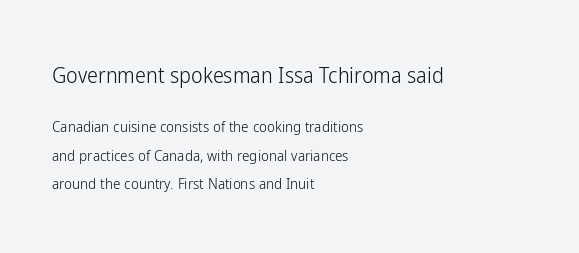
{"italic": "no", "bold": "no", "underline": "no", "align": "left", "line_spacing_ratio": 1.89, "letter_spacing": "normal", "letter_spacing_em": 0.0, "larger_block": "first", "size_ratio": 1.47, "glyph_px": 22}
